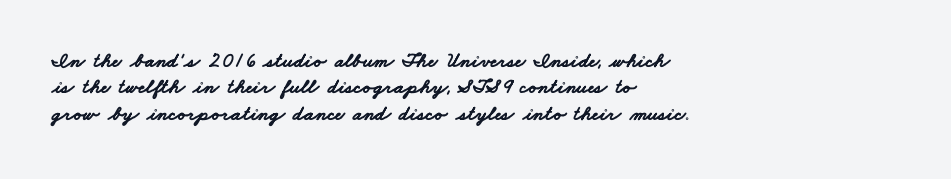
{"bold": "yes", "underline": "no", "align": "left", "line_spacing": "normal", "line_spacing_ratio": 1.26, "letter_spacing": "normal", "letter_spacing_em": 0.0, "glyph_px": 21}
